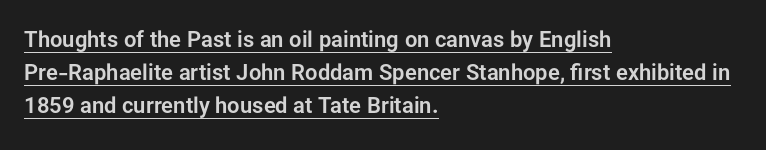
Layout note: lines flush left. Compared with undecorated copy, this sample adds a rule below the words. Normally led — the rows are evenly, conventionally spaced. Notice how the stems are strictly vertical — no italics here. Look at the tracking — it's just the regular setting, nothing added.
